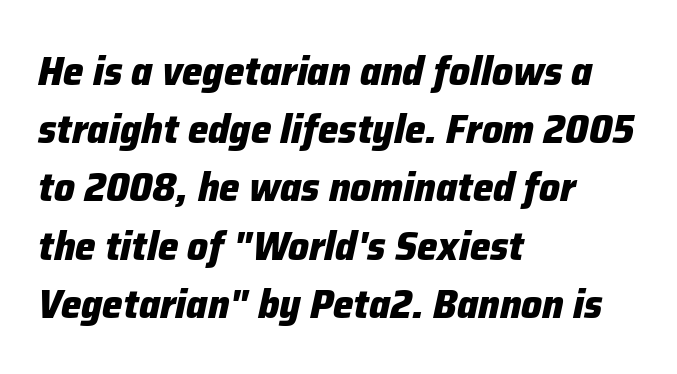
Proportional: the letters do not fall into vertical columns. The text block is weighted toward the left margin, trailing off unevenly rightward. These lines were composed using italics. Stroke thickness is high; the sample reads as a true bold. The specimen omits any rule beneath the text block's lines.
